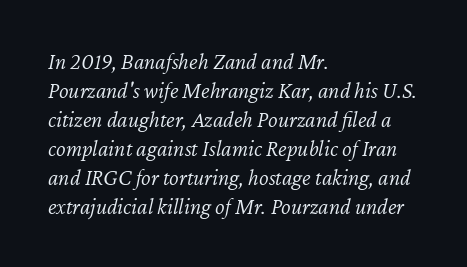
{"italic": "yes", "lean": "right", "slant_degrees": 12, "bold": "no", "underline": "no", "align": "left", "line_spacing": "normal", "line_spacing_ratio": 1.26, "letter_spacing": "normal", "letter_spacing_em": 0.0, "glyph_px": 23}
